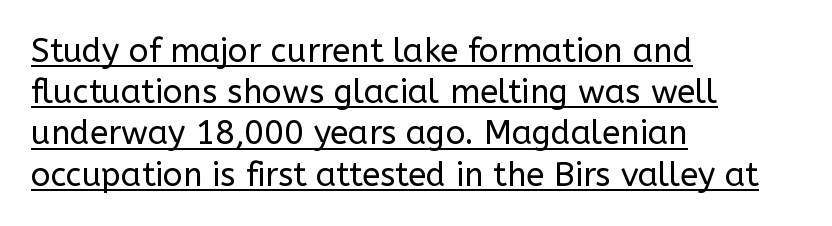
Horizontal bands of white between lines are of average thickness. Here the designer chose a conventional face with non-uniform glyph widths. The text was rendered using a sans face with plain stroke endings. A roman cut, with each character standing at attention.
